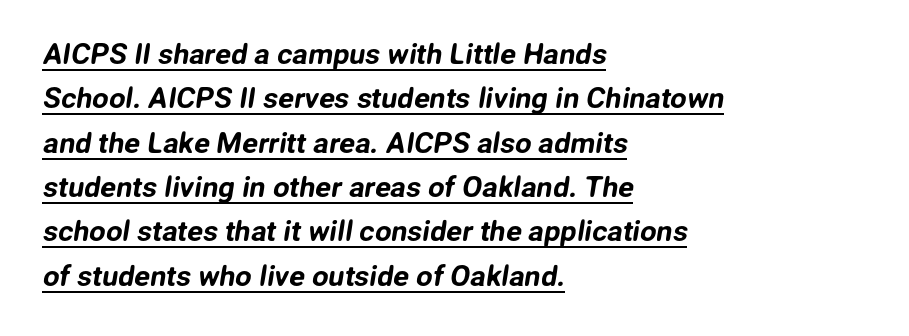
Q: Is the typeface a serif or a sans-serif typeface? A: Sans-serif.
Q: Is the text underlined? A: Yes.
Q: How is the paragraph aligned? A: Left-aligned.
Q: Is the spacing between letters normal or unusually wide? A: Normal.
Q: Is the spacing between lines tight, normal or loose? A: Normal.
Q: Width (condensed, normal, or wide)? A: Normal.
Q: Stroke contrast? A: Low.
Q: x-height? A: Medium.
Q: Monospaced? A: No.
